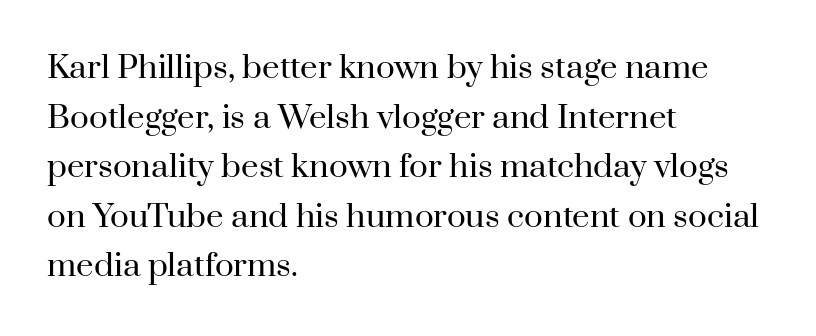
{"serif": "yes", "italic": "no", "bold": "no", "weight": "regular", "width": "normal", "stroke_contrast": "high", "x_height": "small", "monospaced": "no", "underline": "no", "align": "left", "line_spacing": "normal", "line_spacing_ratio": 1.6, "letter_spacing": "normal", "letter_spacing_em": 0.0, "glyph_px": 31}
